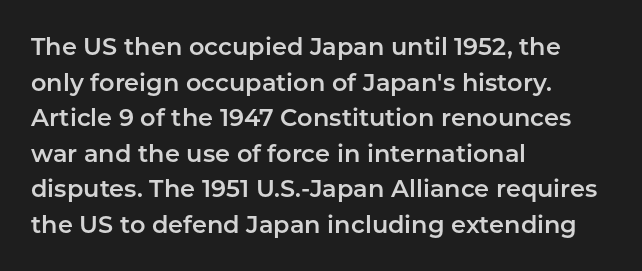
Q: Is the text italic (slanted)? A: No, it is upright.
Q: Is the text underlined? A: No.
Q: How is the paragraph aligned? A: Left-aligned.
Q: Is the spacing between letters normal or unusually wide? A: Normal.
Q: Is the spacing between lines tight, normal or loose? A: Normal.
